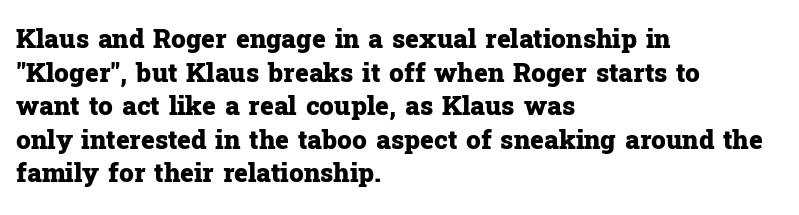
The image shows 26 px bold type, upright; set left-aligned, normal line spacing (1.29x), normal letter spacing, not underlined.
